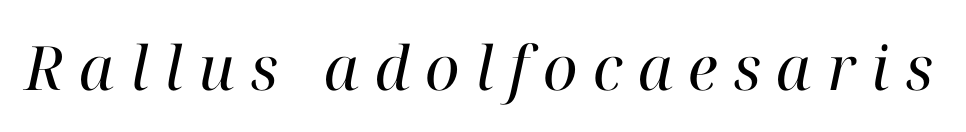
{"serif": "yes", "italic": "yes", "lean": "right", "slant_degrees": 12, "bold": "no", "weight": "regular", "width": "normal", "stroke_contrast": "high", "x_height": "medium", "monospaced": "no", "underline": "no", "letter_spacing": "wide", "letter_spacing_em": 0.25, "glyph_px": 61}
